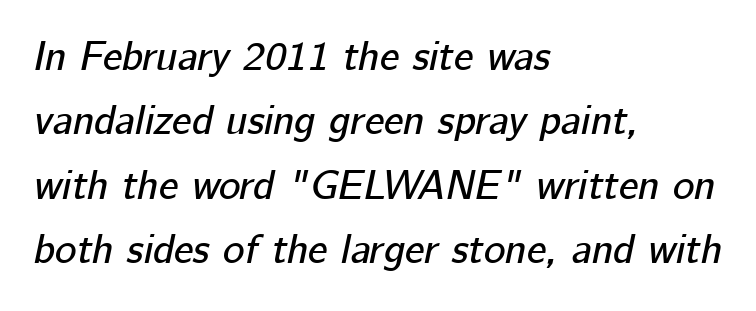
The image shows 41 px text type, italic (leaning right); set left-aligned, normal line spacing (1.57x), normal letter spacing, not underlined; low stroke contrast and a medium x-height.
